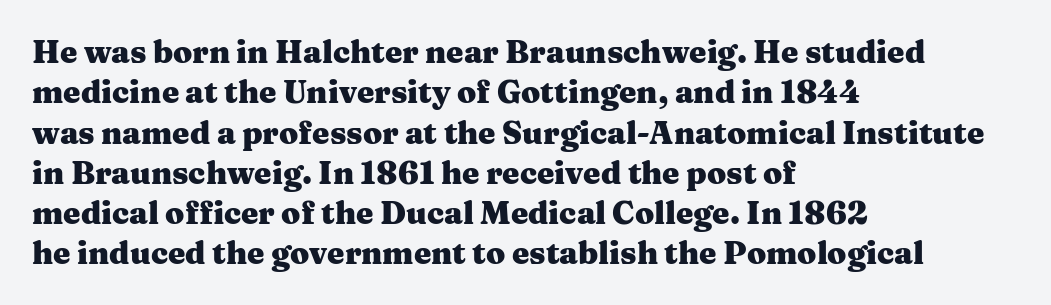
The font's upright variant was chosen for this text. Which margin do the lines hug? The left one — the right edge is uneven. The letters advance in unequal steps, a hallmark of proportional type. Strong, thick strokes mark this as bold type. Letterform terminals end in serifs throughout the passage. Summary of vertical rhythm: regular, with standard interline spacing.
